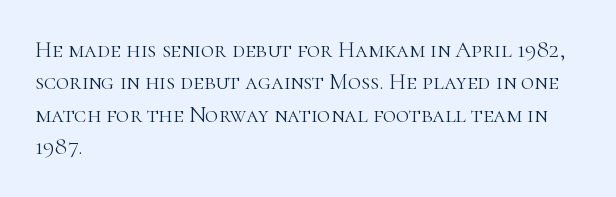
Q: Is the text bold? A: No.
Q: Is the text italic (slanted)? A: No, it is upright.
Q: Is the text underlined? A: No.
Q: How is the paragraph aligned? A: Left-aligned.
Q: Is the spacing between letters normal or unusually wide? A: Normal.
Q: Is the spacing between lines tight, normal or loose? A: Normal.
